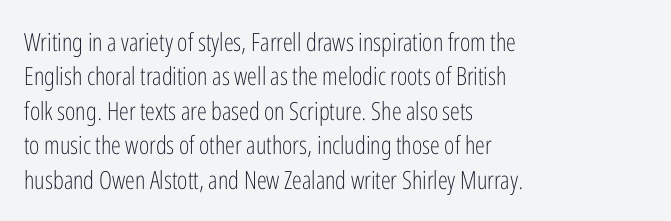
Q: Is the text bold? A: No.
Q: Is the text italic (slanted)? A: No, it is upright.
Q: Is the text underlined? A: No.
Q: How is the paragraph aligned? A: Left-aligned.
Q: Is the spacing between letters normal or unusually wide? A: Normal.
Q: Is the spacing between lines tight, normal or loose? A: Normal.
